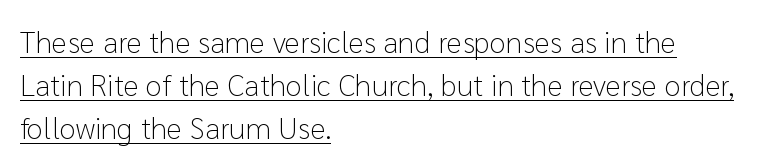
{"serif": "no", "italic": "no", "bold": "no", "weight": "light", "width": "normal", "stroke_contrast": "low", "x_height": "medium", "monospaced": "no", "underline": "yes", "align": "left", "line_spacing": "normal", "line_spacing_ratio": 1.43, "letter_spacing": "normal", "letter_spacing_em": 0.0, "glyph_px": 30}
